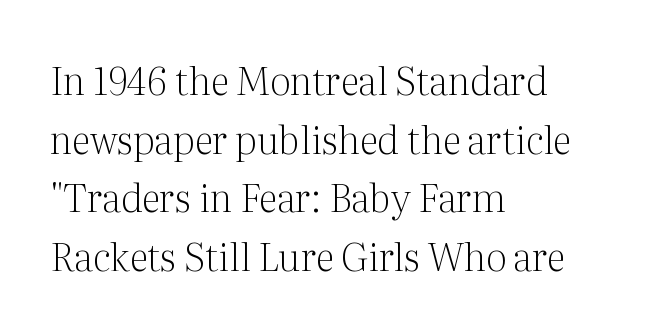
The image shows 38 px light serif type, upright; set left-aligned, normal line spacing (1.54x), normal letter spacing, not underlined; medium stroke contrast and a medium x-height.
